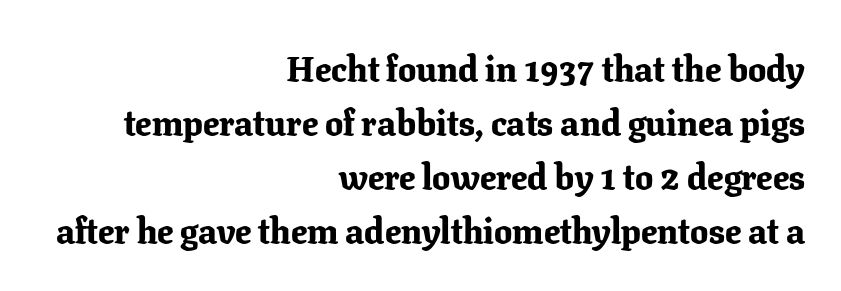
{"serif": "yes", "italic": "no", "bold": "yes", "weight": "bold", "width": "normal", "stroke_contrast": "low", "x_height": "medium", "monospaced": "no", "underline": "no", "align": "right", "line_spacing": "normal", "line_spacing_ratio": 1.5, "letter_spacing": "normal", "letter_spacing_em": 0.0, "glyph_px": 36}
